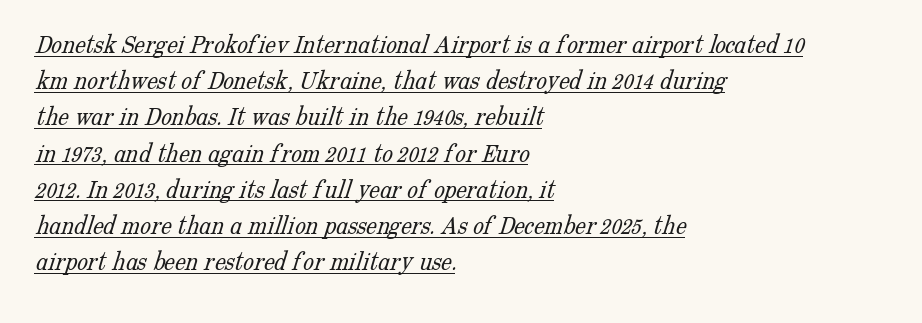
The image shows 27 px text type; set left-aligned, normal line spacing (1.34x), normal letter spacing, underlined.
